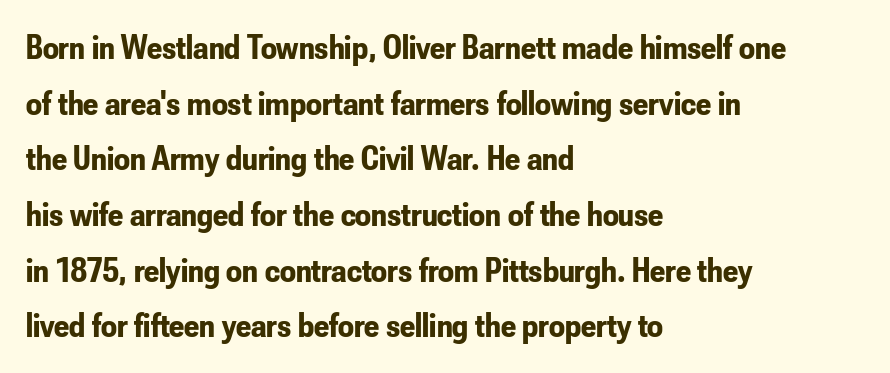
The image shows 35 px bold, condensed sans-serif type, upright; set left-aligned, normal line spacing (1.59x), normal letter spacing, not underlined; low stroke contrast and a small x-height.
